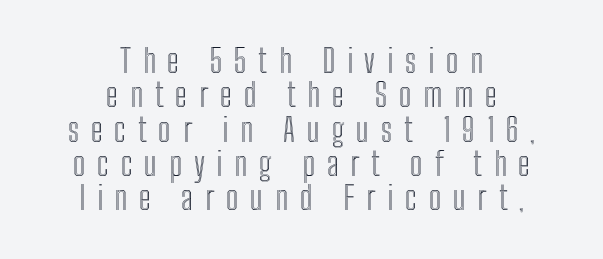
Is there any slant? The stems are plumb. Successive baselines arrive quickly, one right under another. Underline: absent. The text block is weighted toward neither margin, spreading evenly from the middle.
